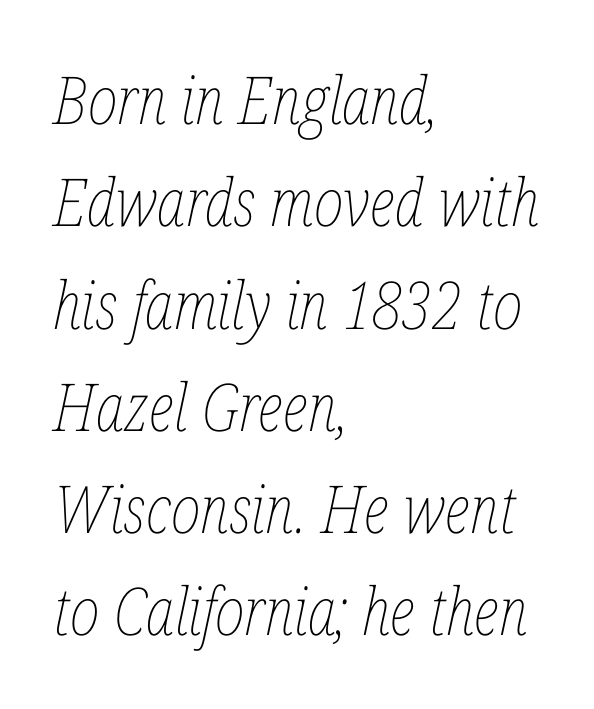
Q: Is the text bold? A: No.
Q: Is the text italic (slanted)? A: Yes, it leans right by about 12 degrees.
Q: Is the text underlined? A: No.
Q: How is the paragraph aligned? A: Left-aligned.
Q: Is the spacing between letters normal or unusually wide? A: Normal.
Q: Is the spacing between lines tight, normal or loose? A: Normal.
Q: Width (condensed, normal, or wide)? A: Condensed.
Q: Stroke contrast? A: Low.
Q: x-height? A: Medium.
Q: Monospaced? A: No.
